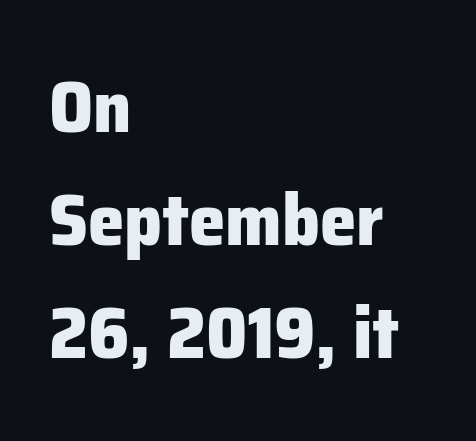
Does the copy run flush right? No — it runs flush left. Underline: absent. Is there any slant? The stems are plumb. Letterform terminals end flat and unadorned throughout the passage.
